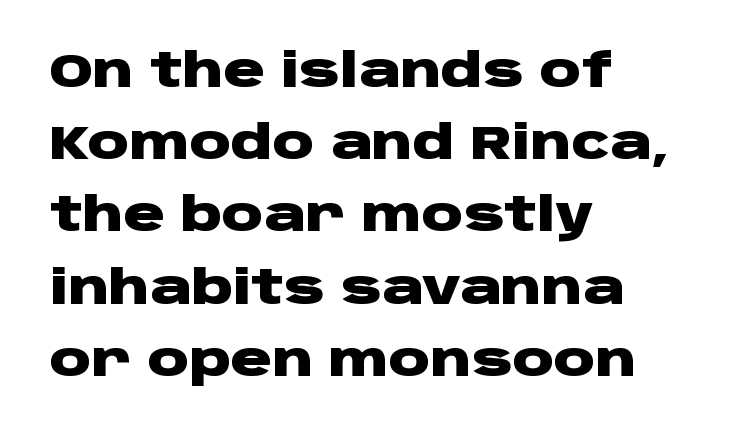
Plenty of ink on the page — the face is bold. Here the glyphs are tracked normally, forming tight word shapes. Each row of text sits above clean, open space. Does the type have serifs? No, each stem ends abruptly.
